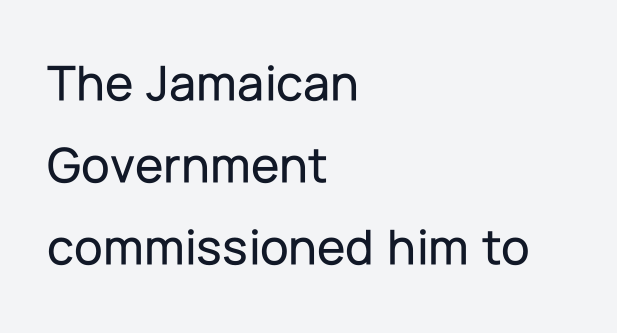
The image shows 52 px sans-serif type, upright; set left-aligned, normal line spacing (1.58x), normal letter spacing, not underlined; low stroke contrast and a medium x-height.
